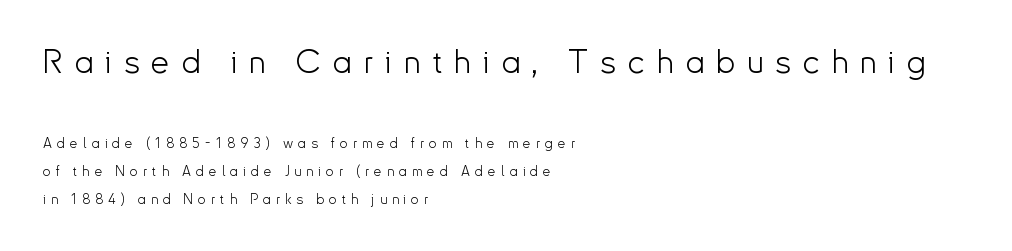
{"serif": "no", "italic": "no", "bold": "no", "weight": "light", "width": "normal", "stroke_contrast": "low", "x_height": "small", "monospaced": "no", "underline": "no", "align": "left", "line_spacing": "loose", "line_spacing_ratio": 1.99, "letter_spacing": "wide", "letter_spacing_em": 0.36, "larger_block": "first", "size_ratio": 2.36, "glyph_px": 33}
